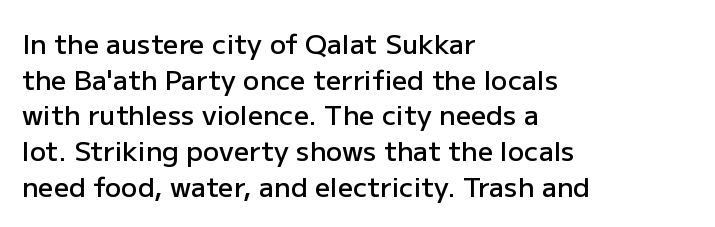
Compared with an ordinary text face, these strokes are moderately heavier — a semibold. The type sits square on the baseline with zero lean. The letters sit at their default tracking, neither squeezed nor spread. A normal amount of white space separates one row of letters from the next.
